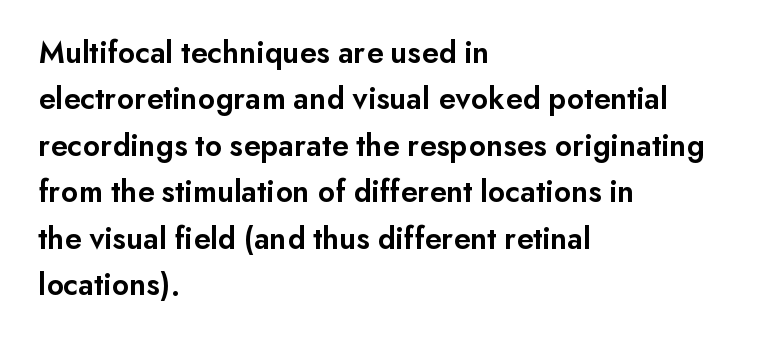
The image shows 32 px semibold sans-serif type, upright; set left-aligned, normal line spacing (1.45x), normal letter spacing, not underlined; low stroke contrast and a small x-height.
